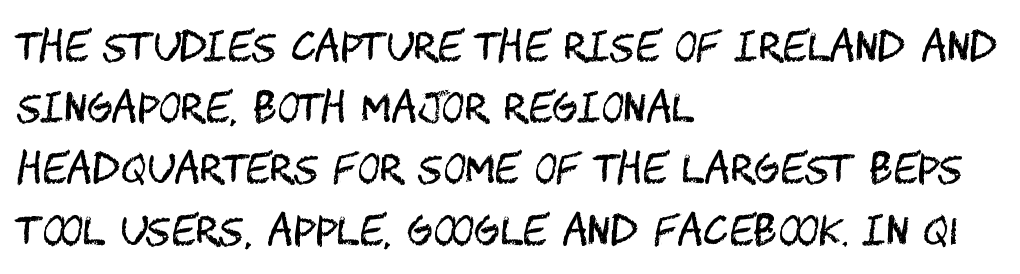
{"serif": "no", "italic": "no", "bold": "no", "weight": "regular", "width": "condensed", "stroke_contrast": "medium", "x_height": "large", "underline": "no", "align": "left", "line_spacing": "normal", "line_spacing_ratio": 1.57, "letter_spacing": "normal", "letter_spacing_em": 0.0, "glyph_px": 39}
